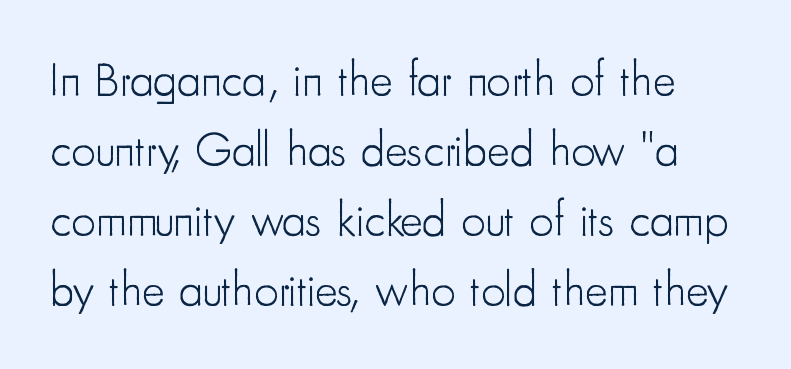
The image shows 48 px light, condensed sans-serif type, upright; set normal line spacing (1.46x), normal letter spacing, not underlined; low stroke contrast and a small x-height.
